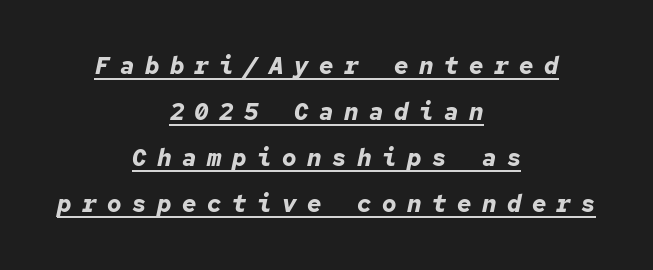
You could only call the tracking loose — the letters float apart. Is there an underline? Yes — a line sits under the letters. A centered setting, common on invitations and titles, is used for this passage. Heft: maximum for text — a bold. Looking at the ascenders, they clearly lean. Does the leading feel generous? Absolutely, it's lavish.
